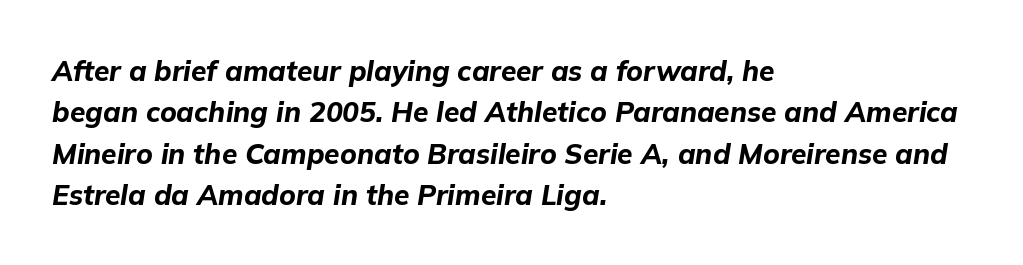
{"italic": "yes", "lean": "right", "slant_degrees": 9, "bold": "yes", "weight": "bold", "width": "normal", "stroke_contrast": "low", "x_height": "medium", "monospaced": "no", "underline": "no", "align": "left", "line_spacing": "normal", "line_spacing_ratio": 1.48, "letter_spacing": "normal", "letter_spacing_em": 0.0, "glyph_px": 28}
